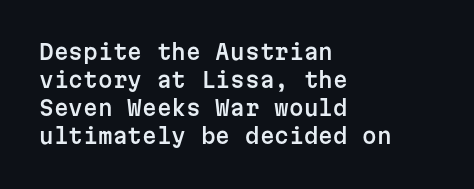
Teacher's note: observe the even left margin — that is flush-left alignment. No italicization has been applied; the sample stays upright. Clear beneath every line of the passage. Honestly, the letter spacing is just normal — you wouldn't notice it. A typesetter would call this leading conventional body-copy spacing.
